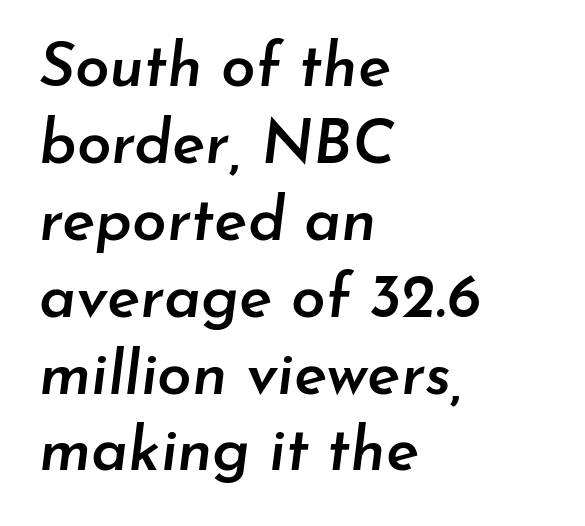
{"italic": "yes", "lean": "right", "slant_degrees": 7, "bold": "semi", "weight": "semibold", "width": "normal", "stroke_contrast": "low", "x_height": "small", "monospaced": "no", "underline": "no", "align": "left", "line_spacing_ratio": 1.24, "letter_spacing": "normal", "letter_spacing_em": 0.0, "glyph_px": 62}
